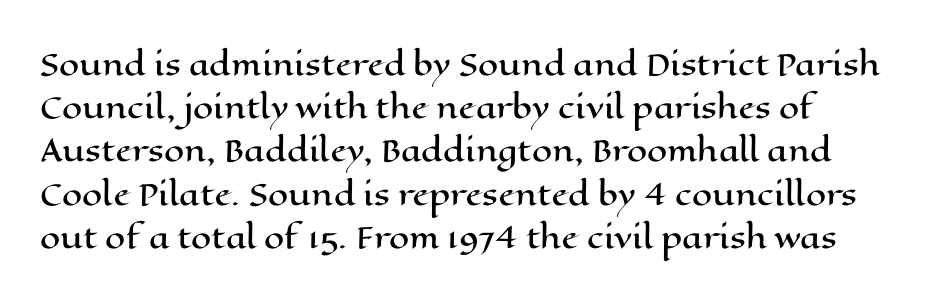
Leftover space on each line is placed entirely after the last word. Descender tails drop into unmarked territory. Here the glyphs are tracked normally, forming tight word shapes. Vertical spacing — default.
